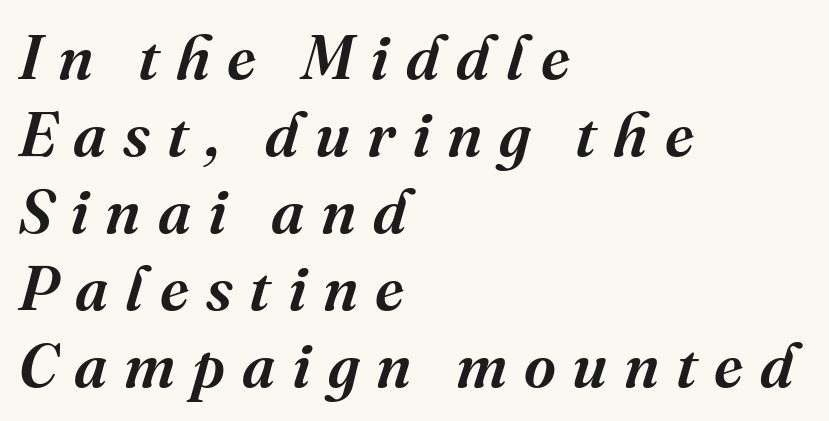
Designer's note — italics engaged. This rendering features lettering with no underline. Alignment: flush left. The face used here is rendered with a markedly widened letterfit.
